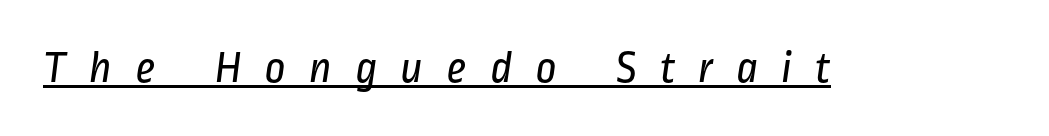
{"serif": "no", "bold": "no", "weight": "regular", "width": "condensed", "stroke_contrast": "low", "x_height": "medium", "monospaced": "no", "underline": "yes", "letter_spacing": "wide", "letter_spacing_em": 0.49, "glyph_px": 46}
